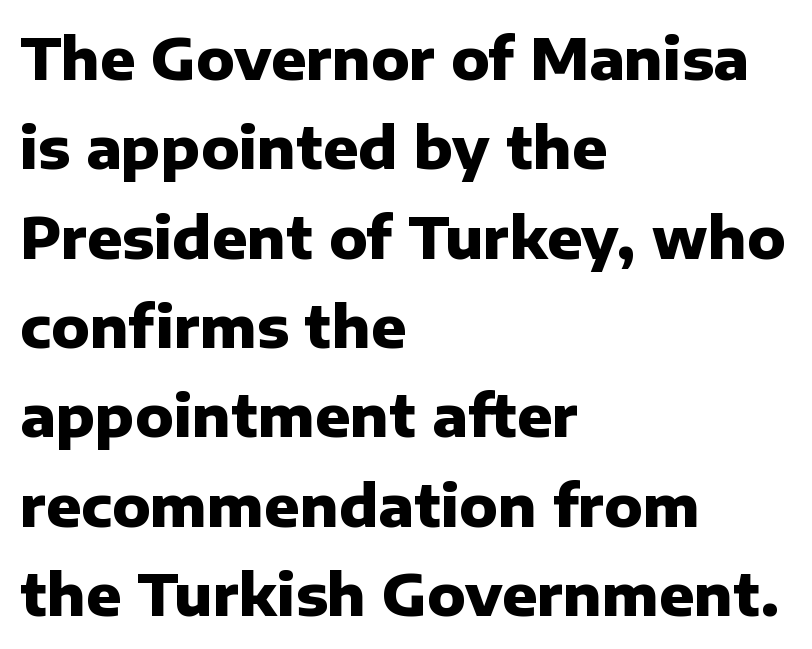
Where is the straight margin? On the left. The space directly below the letters is spotless. Is the letter spacing exaggerated? No — it looks like the ordinary default. The rendering uses natural spacing where letterforms have individual widths. This sample uses a sans-serif face.
